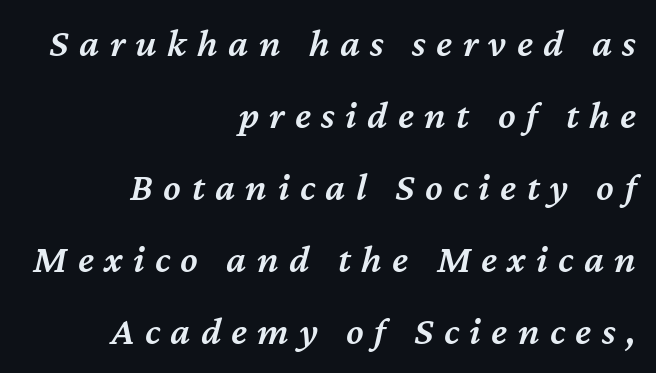
{"italic": "yes", "lean": "right", "slant_degrees": 12, "bold": "semi", "weight": "semibold", "width": "normal", "stroke_contrast": "medium", "x_height": "medium", "monospaced": "no", "underline": "no", "align": "right", "line_spacing_ratio": 1.8, "letter_spacing": "wide", "letter_spacing_em": 0.26, "glyph_px": 40}
